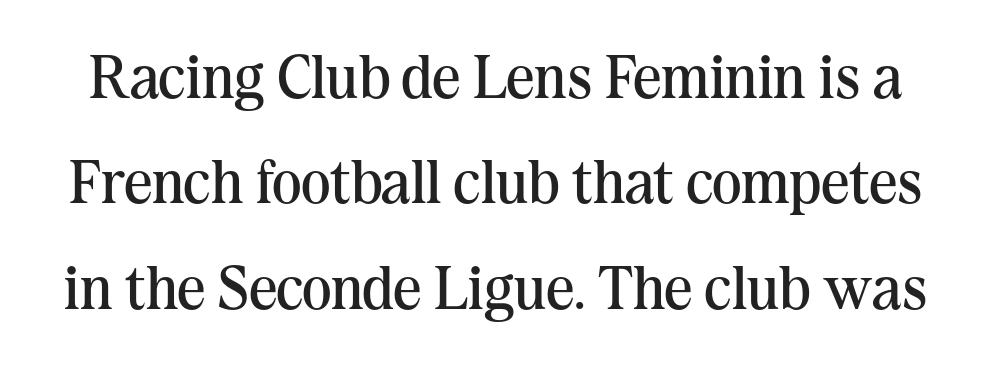
This is the regular roman posture of the typeface. Looks like regular typesetting: each glyph gets only the width it needs. Words float on clear page, feet unadorned. No extra tracking has been applied to these lines. No chunkiness to these letters — they're not bold. Rows of type keep a routine distance in the vertical direction.
